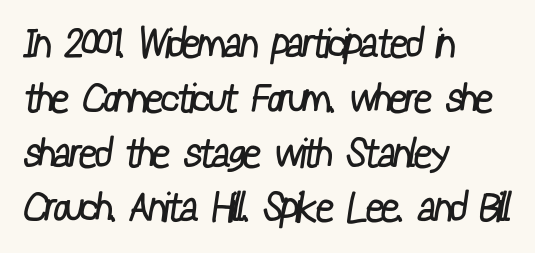
Q: Is the text bold? A: No.
Q: Is the typeface a serif or a sans-serif typeface? A: Sans-serif.
Q: Is the text underlined? A: No.
Q: How is the paragraph aligned? A: Left-aligned.
Q: Is the spacing between letters normal or unusually wide? A: Normal.
Q: Is the spacing between lines tight, normal or loose? A: Normal.
Q: Width (condensed, normal, or wide)? A: Condensed.
Q: Stroke contrast? A: Low.
Q: x-height? A: Medium.
Q: Monospaced? A: No.
